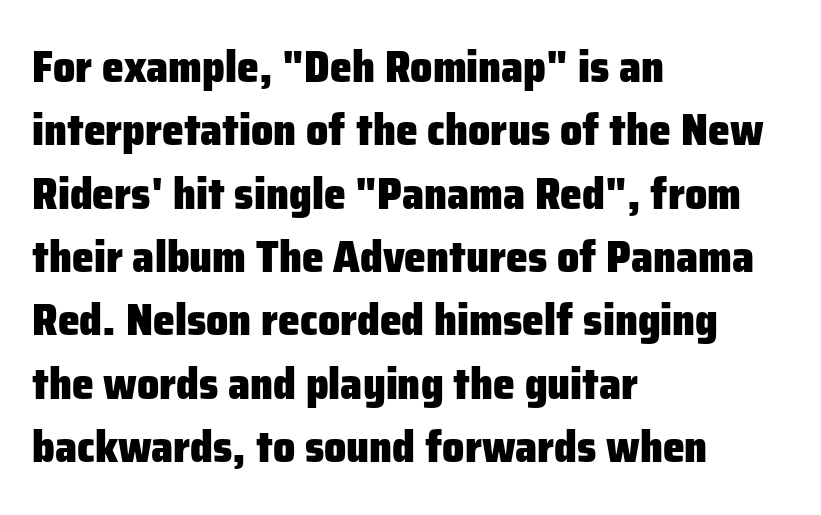
The image shows 44 px heavy sans-serif type, upright; set left-aligned, normal line spacing (1.44x), normal letter spacing, not underlined; low stroke contrast and a medium x-height.
